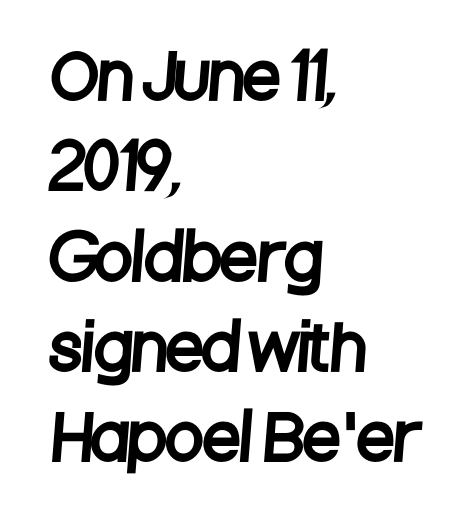
The image shows 61 px condensed sans-serif type; set left-aligned, normal line spacing (1.48x), normal letter spacing, not underlined; low stroke contrast and a large x-height.
